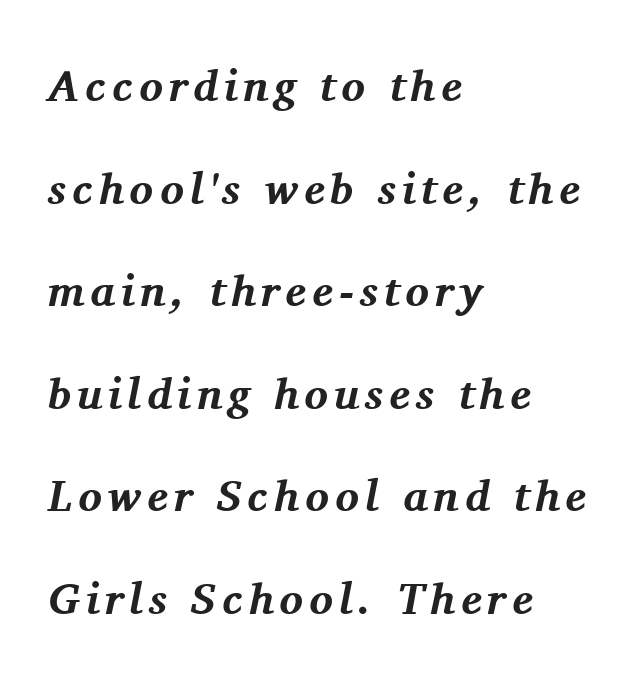
Just letters on the line, the space beneath them empty. Emphasis-style slanted type is in use. In terms of letterform style, serifs are clearly present. Every letter is thick-stroked: bold, no question. Horizontal bands of white between lines are thick stripes. Do the characters align in a grid? No, the font is proportional.
